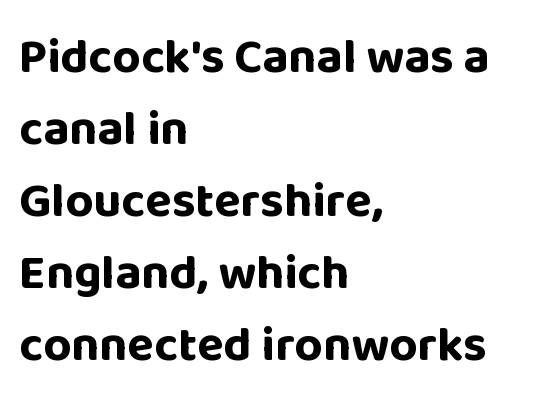
The image shows 49 px bold sans-serif type, upright; set left-aligned, normal line spacing (1.47x), normal letter spacing, not underlined; low stroke contrast and a large x-height.
